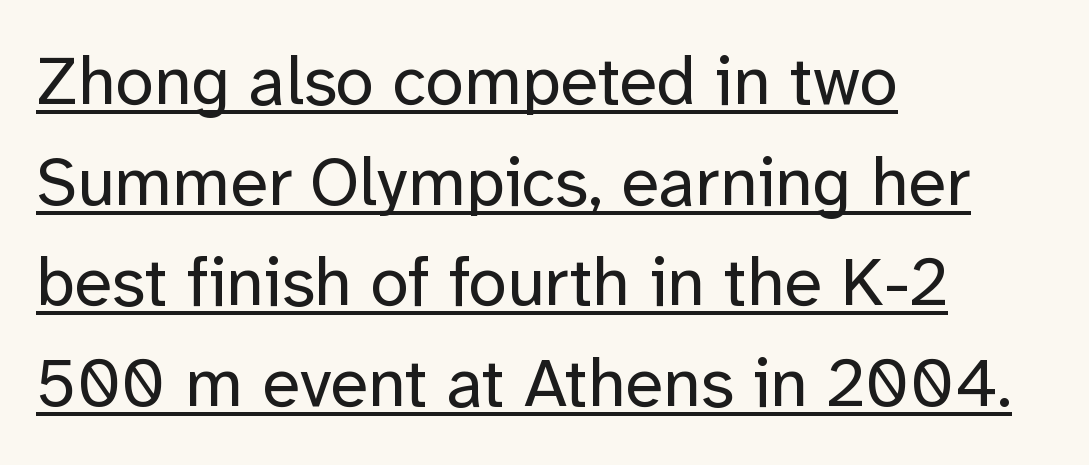
The image shows 69 px regular-weight sans-serif type, upright; set left-aligned, normal line spacing (1.46x), normal letter spacing, underlined; low stroke contrast and a medium x-height.
